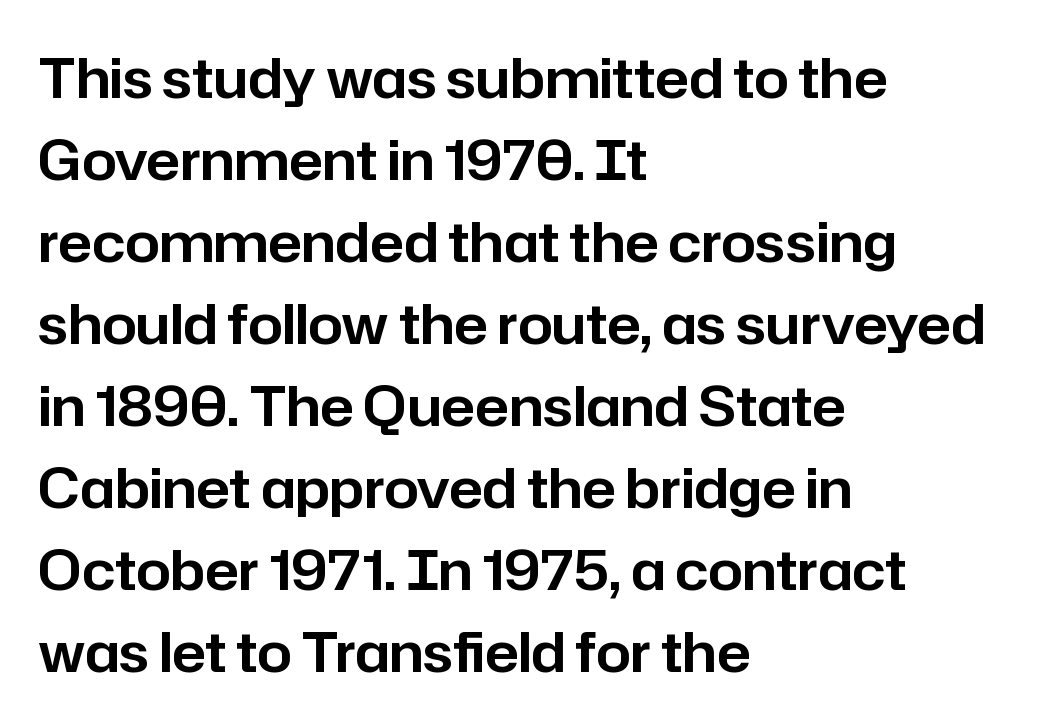
Q: Is the text italic (slanted)? A: No, it is upright.
Q: Is the typeface a serif or a sans-serif typeface? A: Sans-serif.
Q: Is the text underlined? A: No.
Q: How is the paragraph aligned? A: Left-aligned.
Q: Is the spacing between letters normal or unusually wide? A: Normal.
Q: Is the spacing between lines tight, normal or loose? A: Normal.
Q: Width (condensed, normal, or wide)? A: Normal.
Q: Stroke contrast? A: Low.
Q: x-height? A: Medium.
Q: Monospaced? A: No.
